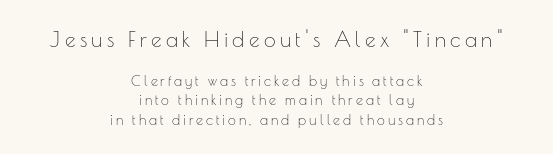
{"italic": "no", "bold": "no", "underline": "no", "align": "center", "line_spacing": "normal", "line_spacing_ratio": 1.39, "letter_spacing": "wide", "letter_spacing_em": 0.21, "larger_block": "first", "size_ratio": 1.5, "glyph_px": 21}
